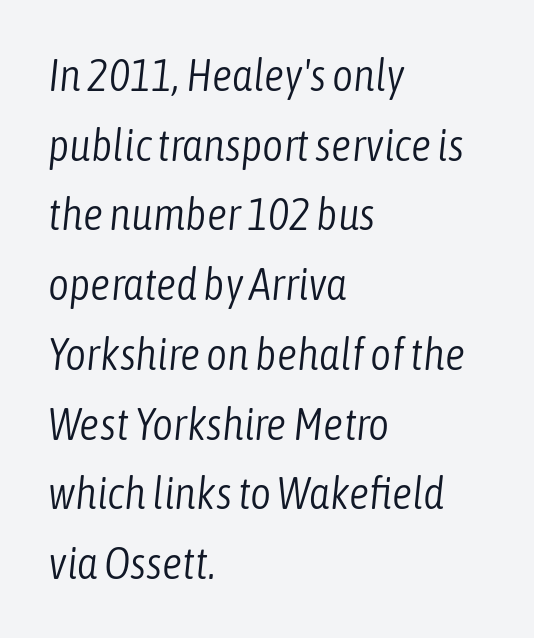
{"italic": "yes", "lean": "right", "slant_degrees": 6, "bold": "no", "weight": "light", "width": "condensed", "stroke_contrast": "low", "x_height": "medium", "monospaced": "no", "underline": "no", "align": "left", "line_spacing": "normal", "line_spacing_ratio": 1.55, "letter_spacing": "normal", "letter_spacing_em": 0.0, "glyph_px": 45}
